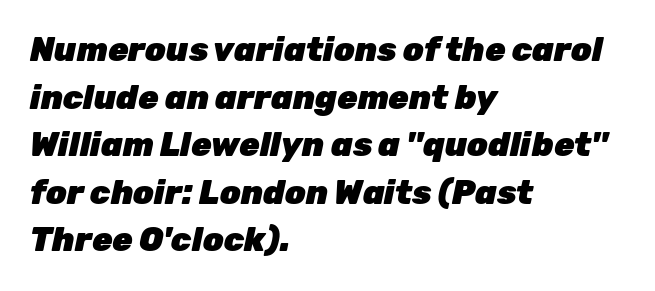
{"italic": "yes", "lean": "right", "slant_degrees": 12, "bold": "yes", "weight": "heavy", "width": "normal", "stroke_contrast": "low", "x_height": "medium", "monospaced": "no", "underline": "no", "align": "left", "line_spacing": "normal", "line_spacing_ratio": 1.44, "letter_spacing": "normal", "letter_spacing_em": 0.0, "glyph_px": 33}
